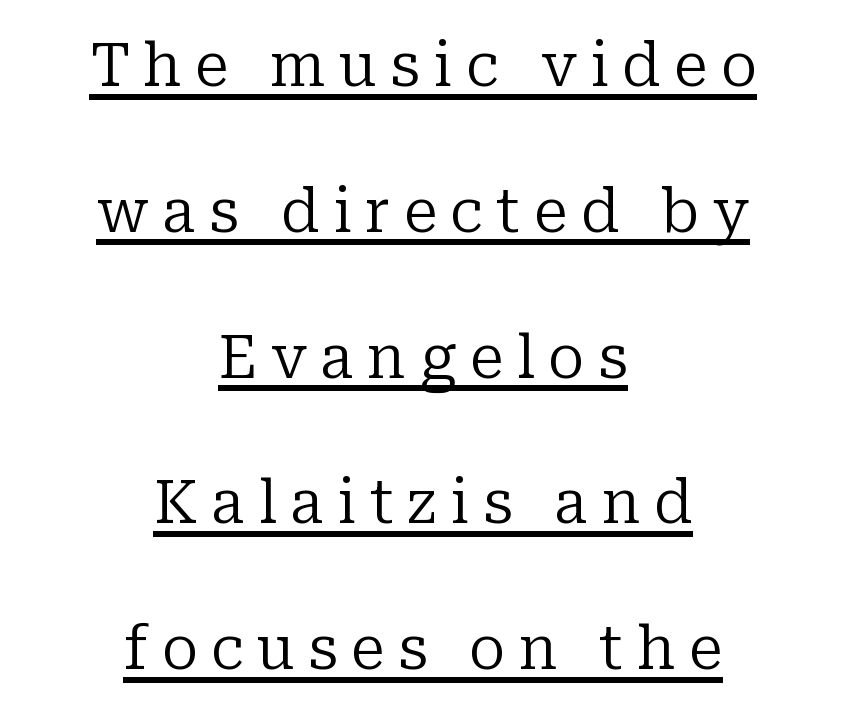
The image shows 61 px regular-weight serif type, upright; set centered, loose line spacing (2.39x), unusually wide letter spacing (+0.22 em), underlined; low stroke contrast and a medium x-height.
